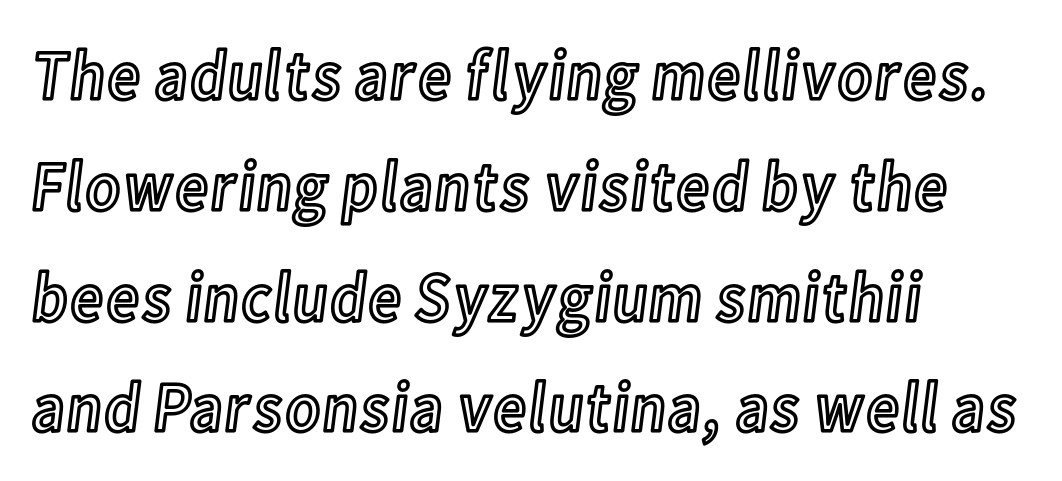
{"width": "condensed", "x_height": "medium", "monospaced": "no", "underline": "no", "align": "left", "line_spacing": "normal", "line_spacing_ratio": 1.56, "letter_spacing": "normal", "letter_spacing_em": 0.0, "glyph_px": 71}
